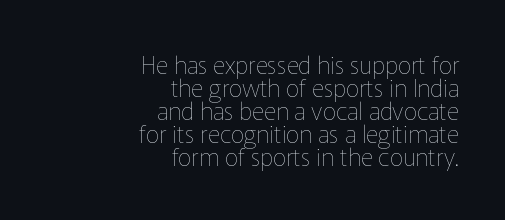
Q: Is the text bold? A: No.
Q: Is the text italic (slanted)? A: No, it is upright.
Q: Is the text underlined? A: No.
Q: How is the paragraph aligned? A: Right-aligned.
Q: Is the spacing between letters normal or unusually wide? A: Normal.
Q: Is the spacing between lines tight, normal or loose? A: Tight.
